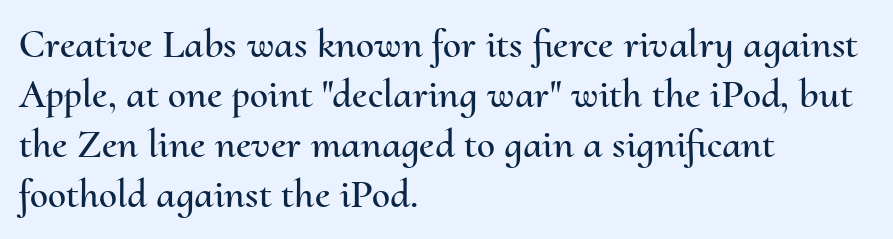
{"italic": "no", "width": "normal", "stroke_contrast": "medium", "x_height": "small", "monospaced": "no", "underline": "no", "align": "left", "line_spacing_ratio": 1.22, "letter_spacing": "normal", "letter_spacing_em": 0.0, "glyph_px": 41}
